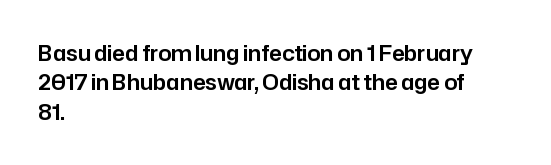
The image shows 21 px text type, upright; set left-aligned, normal line spacing (1.4x), normal letter spacing, not underlined.
